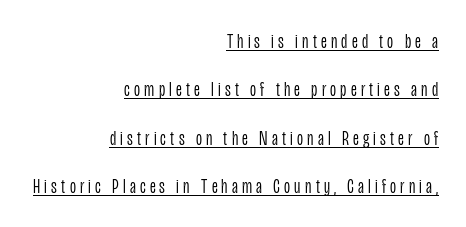
The image shows 21 px text type, upright; set right-aligned, loose line spacing (2.3x), unusually wide letter spacing (+0.2 em), underlined.
